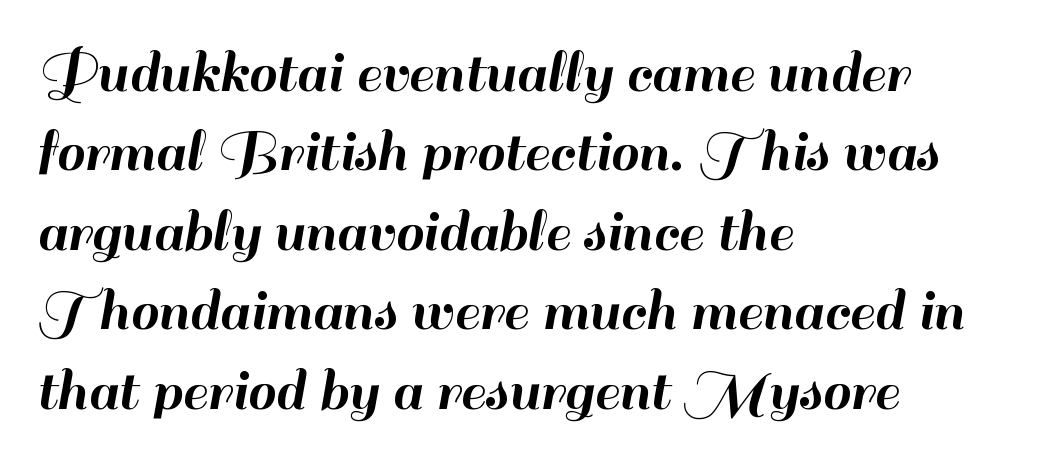
Q: Is the text italic (slanted)? A: Yes.
Q: Is the typeface a serif or a sans-serif typeface? A: Sans-serif.
Q: Is the text underlined? A: No.
Q: How is the paragraph aligned? A: Left-aligned.
Q: Is the spacing between letters normal or unusually wide? A: Normal.
Q: Is the spacing between lines tight, normal or loose? A: Normal.
Q: Width (condensed, normal, or wide)? A: Normal.
Q: Stroke contrast? A: High.
Q: x-height? A: Small.
Q: Monospaced? A: No.
